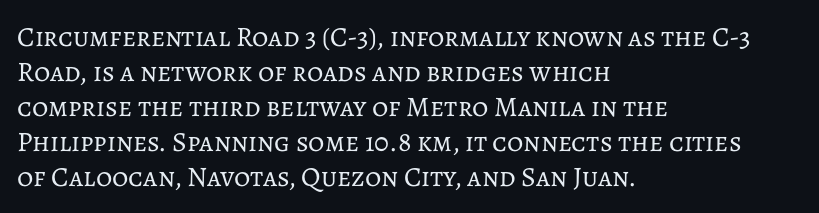
Italic? Not at all — the glyphs are vertical. The area under the type is left untouched. One glance says typical: line gaps are just what's usual. A light-to-regular cut is what we see here.
